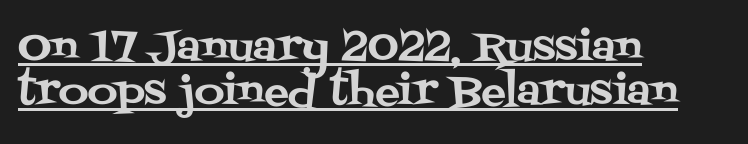
The image shows 41 px serif type, upright; set left-aligned, tight line spacing (1.08x), normal letter spacing, underlined; medium stroke contrast and a large x-height.
